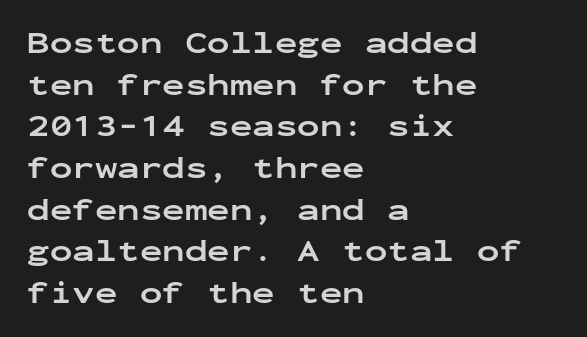
Q: Is the text bold? A: Yes.
Q: Is the text italic (slanted)? A: No, it is upright.
Q: Is the typeface a serif or a sans-serif typeface? A: Sans-serif.
Q: Is the text underlined? A: No.
Q: How is the paragraph aligned? A: Left-aligned.
Q: Is the spacing between letters normal or unusually wide? A: Normal.
Q: Is the spacing between lines tight, normal or loose? A: Normal.
Q: Width (condensed, normal, or wide)? A: Wide.
Q: Stroke contrast? A: Low.
Q: x-height? A: Medium.
Q: Monospaced? A: Yes.
